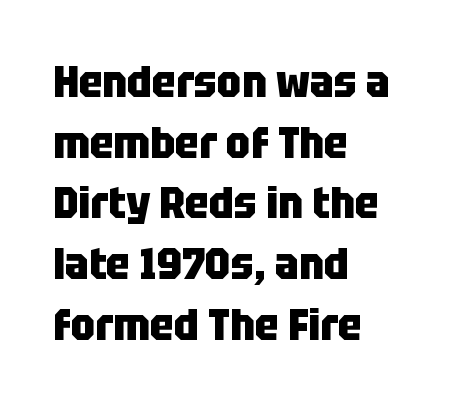
Q: Is the text bold? A: Yes.
Q: Is the text italic (slanted)? A: No, it is upright.
Q: Is the typeface a serif or a sans-serif typeface? A: Sans-serif.
Q: Is the text underlined? A: No.
Q: How is the paragraph aligned? A: Left-aligned.
Q: Is the spacing between letters normal or unusually wide? A: Normal.
Q: Is the spacing between lines tight, normal or loose? A: Normal.
Q: Width (condensed, normal, or wide)? A: Condensed.
Q: Stroke contrast? A: Low.
Q: x-height? A: Large.
Q: Monospaced? A: No.
